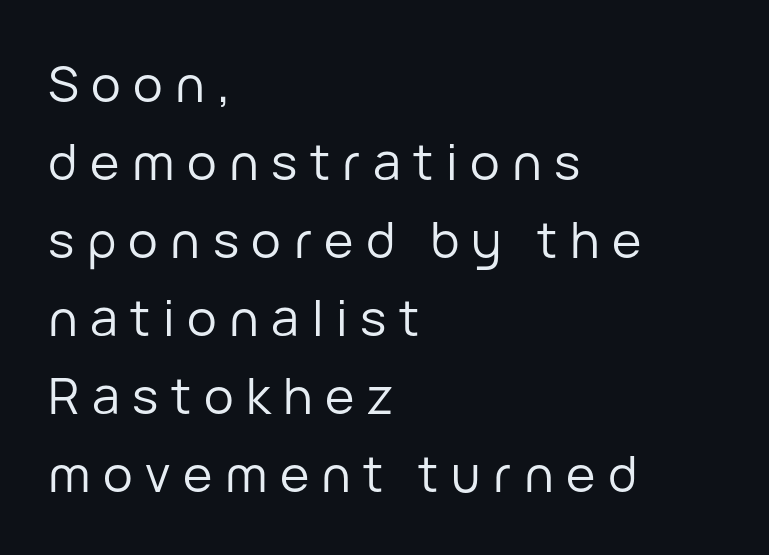
Stems here are at most as thick as an everyday book face. The font family rendered here belongs to the sans-serif group. The string is rendered with underlining switched off. Honestly, the row spacing looks completely unremarkable. Students, note that the glyphs here are deliberately spaced far apart.
